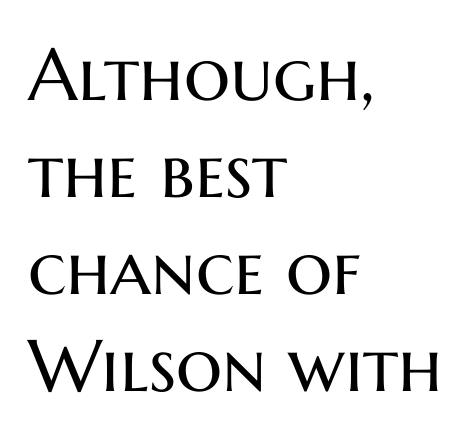
The image shows 73 px regular-weight sans-serif type, upright; set left-aligned, normal line spacing (1.33x), normal letter spacing, not underlined; medium stroke contrast and a medium x-height.
